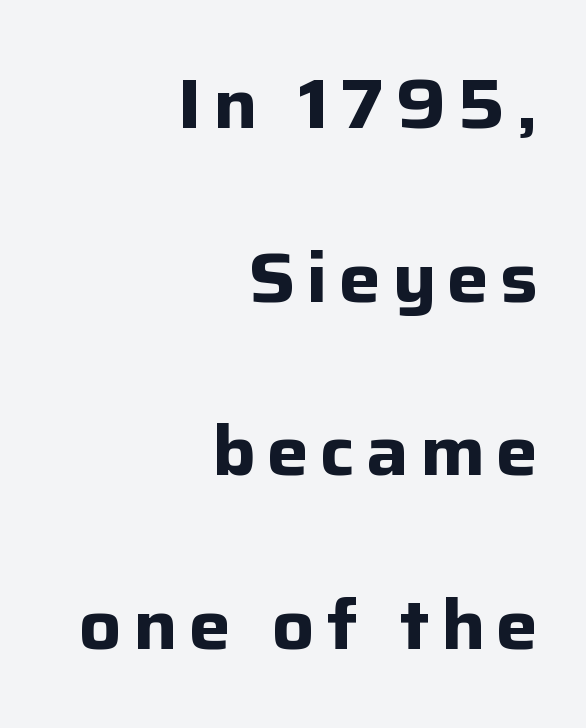
Upright lettering throughout. Students, observe: this is what heavily led, spacious text looks like. The passage shown is not underscored anywhere. These lines stack with their right ends in a neat column. Do the characters align in a grid? No, the font is proportional.
